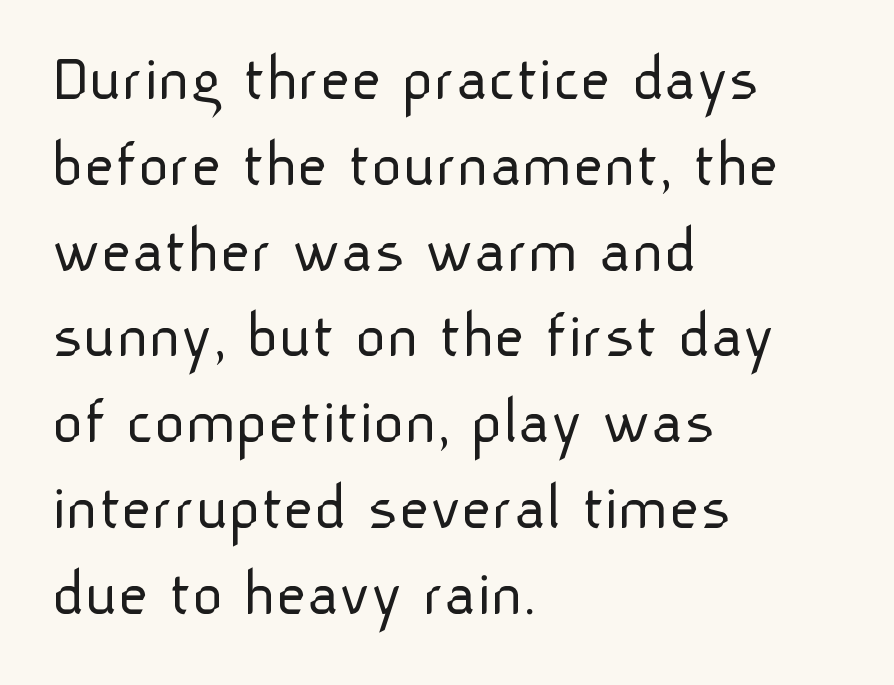
{"serif": "no", "italic": "no", "bold": "no", "weight": "light", "width": "normal", "stroke_contrast": "low", "x_height": "medium", "monospaced": "no", "underline": "no", "align": "left", "line_spacing": "normal", "line_spacing_ratio": 1.28, "letter_spacing": "normal", "letter_spacing_em": 0.0, "glyph_px": 67}
